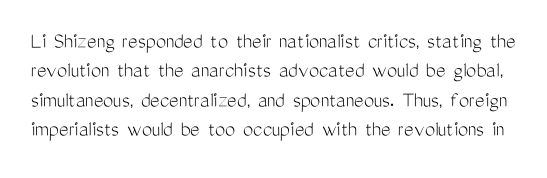
Q: Is the text bold? A: No.
Q: Is the text italic (slanted)? A: No, it is upright.
Q: Is the text underlined? A: No.
Q: Is the spacing between letters normal or unusually wide? A: Normal.
Q: Is the spacing between lines tight, normal or loose? A: Normal.
